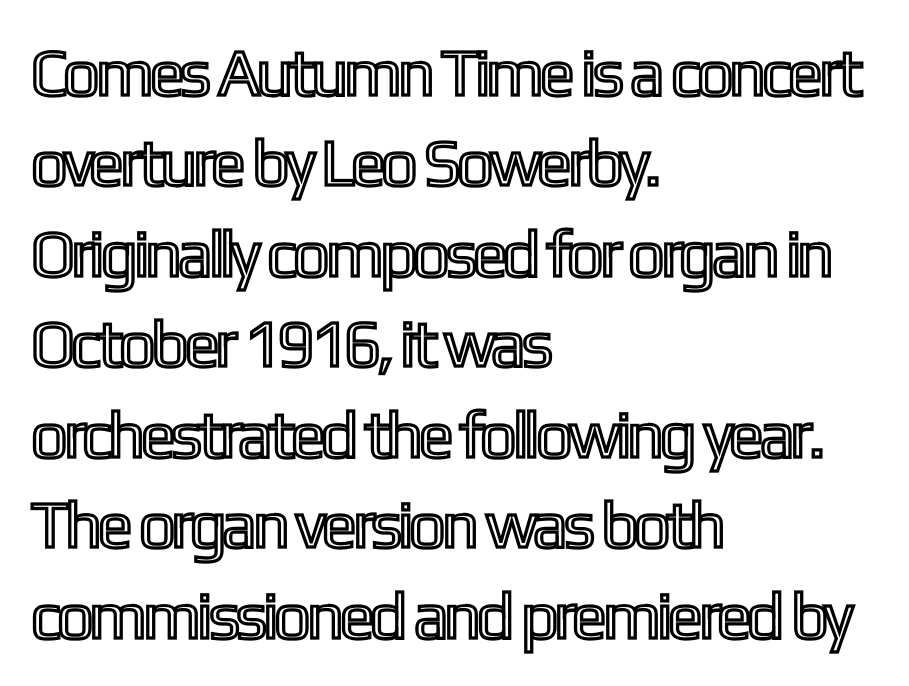
Q: Is the text italic (slanted)? A: No, it is upright.
Q: Is the text underlined? A: No.
Q: How is the paragraph aligned? A: Left-aligned.
Q: Is the spacing between letters normal or unusually wide? A: Normal.
Q: Is the spacing between lines tight, normal or loose? A: Normal.
Q: Width (condensed, normal, or wide)? A: Condensed.
Q: x-height? A: Medium.
Q: Monospaced? A: No.
